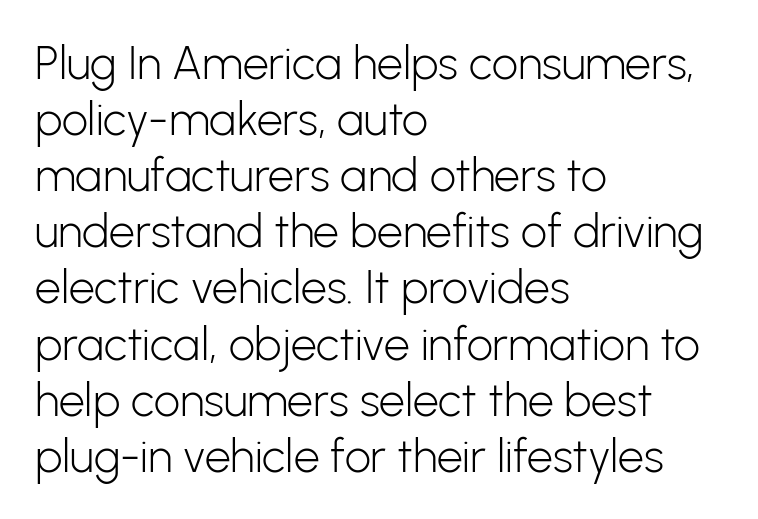
{"serif": "no", "italic": "no", "bold": "no", "weight": "light", "width": "normal", "stroke_contrast": "low", "x_height": "medium", "monospaced": "no", "underline": "no", "align": "left", "line_spacing_ratio": 1.22, "letter_spacing": "normal", "letter_spacing_em": 0.0, "glyph_px": 46}
